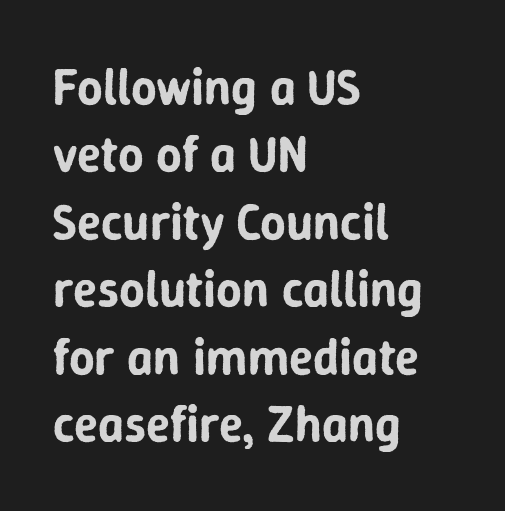
The image shows 50 px sans-serif type, upright; set left-aligned, normal line spacing (1.35x), normal letter spacing, not underlined; low stroke contrast and a medium x-height.
